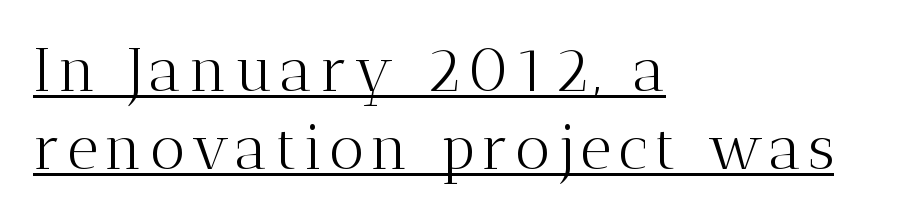
Q: Is the text bold? A: No.
Q: Is the text italic (slanted)? A: No, it is upright.
Q: Is the typeface a serif or a sans-serif typeface? A: Serif.
Q: Is the text underlined? A: Yes.
Q: How is the paragraph aligned? A: Left-aligned.
Q: Is the spacing between lines tight, normal or loose? A: Normal.
Q: Width (condensed, normal, or wide)? A: Normal.
Q: Stroke contrast? A: Medium.
Q: x-height? A: Medium.
Q: Monospaced? A: No.
